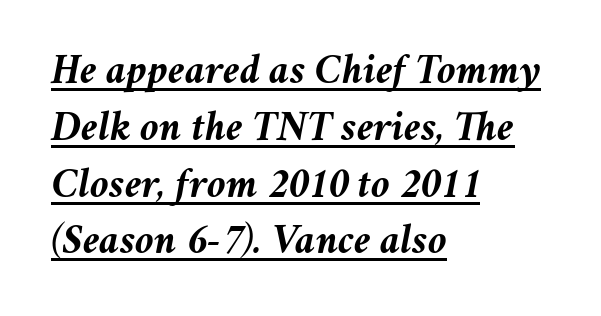
What weight is shown? A full bold with thick strokes. The paragraph shown leans on its left margin. Vertical spacing — default. Is the type slanted? Yes — the strokes lean at a clear angle. Students, observe the line beneath the letters — that is underlining.
